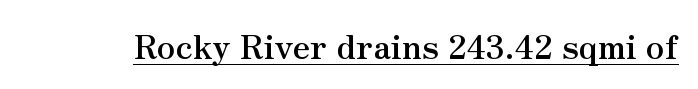
A typographer would call this underscored text. Caption: bold face, heavy strokes. The passage shown is typed in a proportional face where columns would drift. The axis of the letterforms is exactly vertical.
